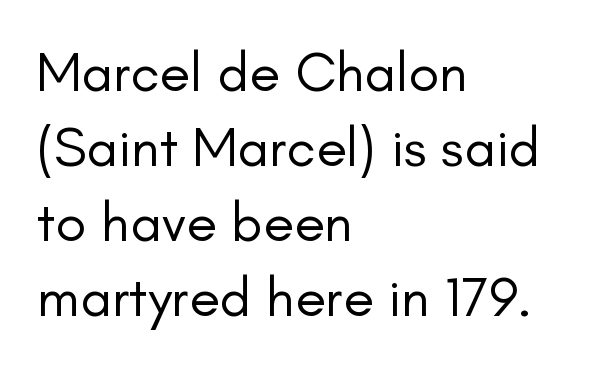
Posture: straight, roman, zero tilt. This rendering uses left alignment, leaving the right contour irregular. The specimen omits any rule beneath the text block's lines. Ink coverage per letter is moderate at most. Evenly set lines give the paragraph a standard silhouette.
